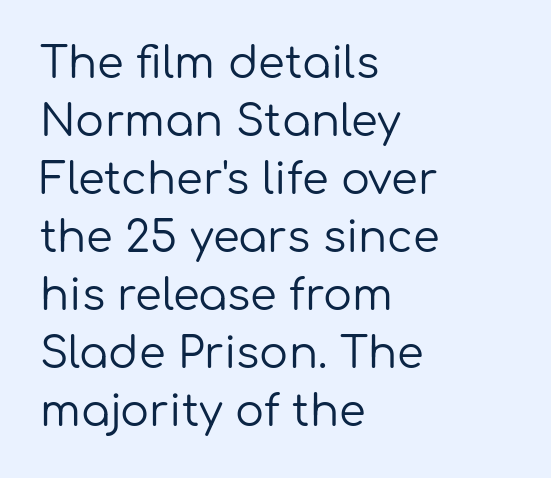
The image shows 43 px regular-weight sans-serif type, upright; set left-aligned, normal line spacing (1.35x), normal letter spacing, not underlined; low stroke contrast and a medium x-height.
